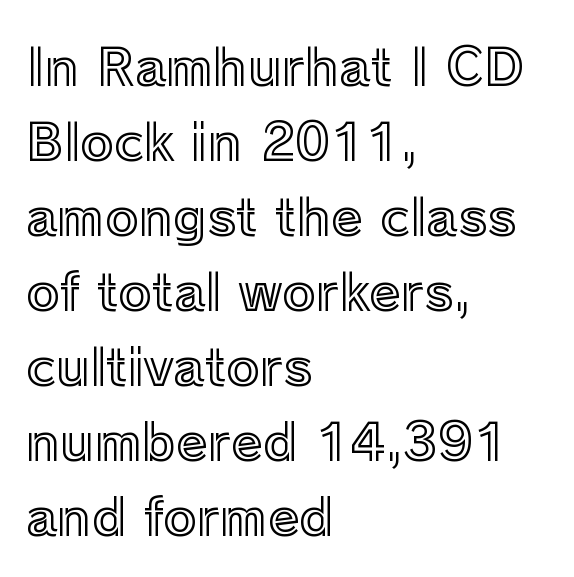
Q: Is the text italic (slanted)? A: No, it is upright.
Q: Is the text underlined? A: No.
Q: How is the paragraph aligned? A: Left-aligned.
Q: Is the spacing between letters normal or unusually wide? A: Normal.
Q: Is the spacing between lines tight, normal or loose? A: Normal.
Q: Width (condensed, normal, or wide)? A: Normal.
Q: x-height? A: Medium.
Q: Monospaced? A: No.
